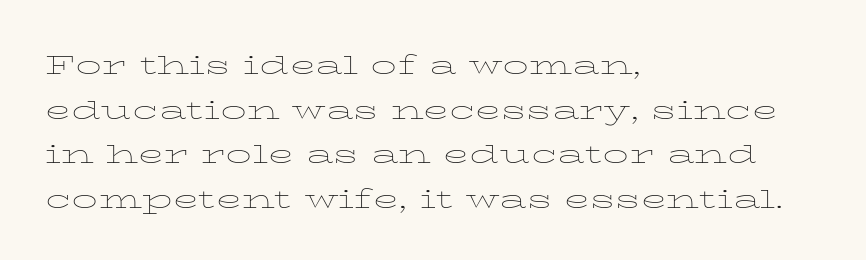
The glyphs are unaccompanied by any horizontal stroke below them. The passage shown is not bold in any degree. These lines sit exactly where default settings would place them. Every stem runs plumb, perpendicular to the baseline.
